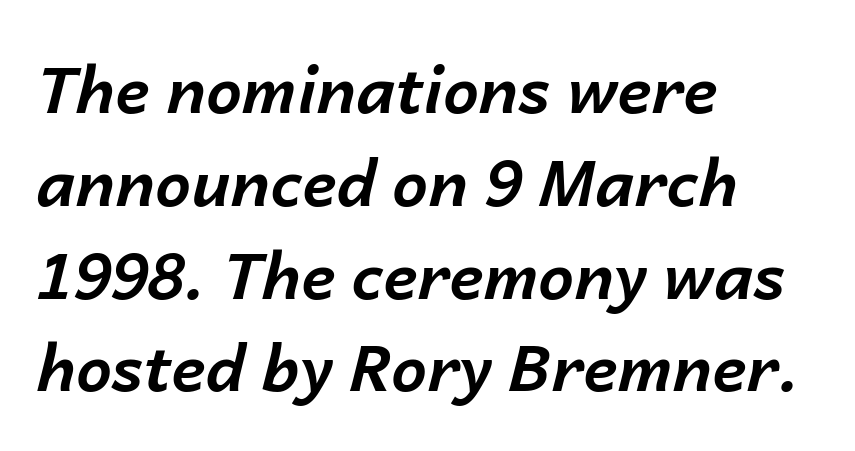
{"italic": "yes", "lean": "right", "slant_degrees": 14, "bold": "yes", "weight": "bold", "width": "normal", "stroke_contrast": "low", "x_height": "medium", "monospaced": "no", "underline": "no", "align": "left", "line_spacing": "normal", "line_spacing_ratio": 1.45, "letter_spacing": "normal", "letter_spacing_em": 0.0, "glyph_px": 64}
